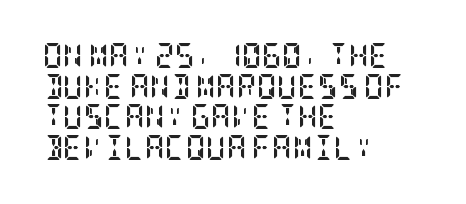
In CSS terms this would be text-align: left. Anything drawn beneath the words? Only blank space. Posture: upright roman. As a designer I'd log this as weight 700, bold.
